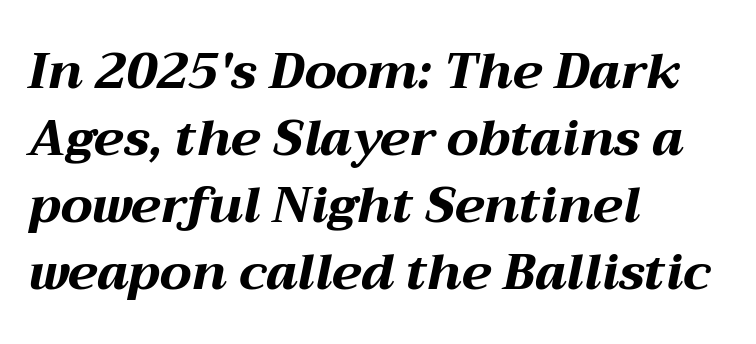
This block has exactly the height ordinary leading produces. The strip under each line holds only bare page. Typographic density is high because the face is bold. Every row of glyphs begins at an identical x-position on the left. A typesetter would call this proportional, since set widths differ per character.
